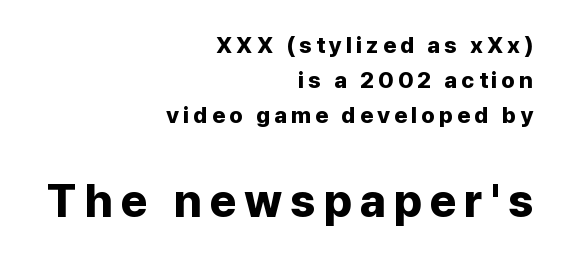
The image shows 46 px bold sans-serif type, upright; set right-aligned, normal line spacing (1.53x), not underlined; the second (bottom) block is 2.0x larger; low stroke contrast and a medium x-height.
